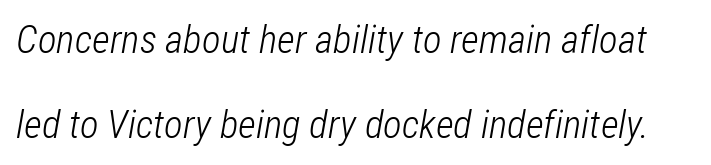
{"italic": "yes", "lean": "right", "slant_degrees": 12, "bold": "no", "weight": "light", "width": "condensed", "stroke_contrast": "low", "x_height": "medium", "monospaced": "no", "underline": "no", "line_spacing": "loose", "line_spacing_ratio": 2.18, "letter_spacing": "normal", "letter_spacing_em": 0.0, "glyph_px": 39}
